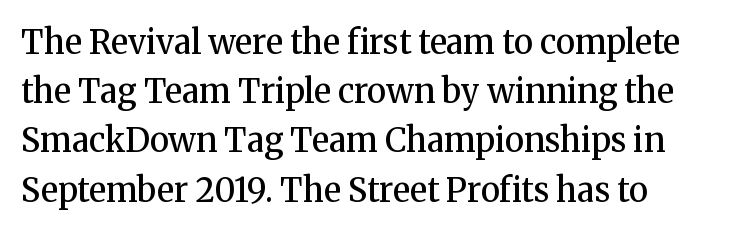
Q: Is the text bold? A: Semi-bold.
Q: Is the text italic (slanted)? A: No, it is upright.
Q: Is the typeface a serif or a sans-serif typeface? A: Serif.
Q: Is the text underlined? A: No.
Q: How is the paragraph aligned? A: Left-aligned.
Q: Is the spacing between letters normal or unusually wide? A: Normal.
Q: Is the spacing between lines tight, normal or loose? A: Normal.
Q: Width (condensed, normal, or wide)? A: Normal.
Q: Stroke contrast? A: Medium.
Q: x-height? A: Medium.
Q: Monospaced? A: No.
